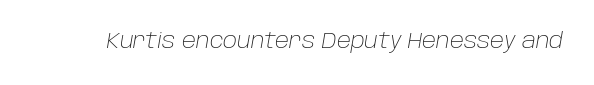
The image shows 21 px text type, italic (leaning right); set normal letter spacing, not underlined.
